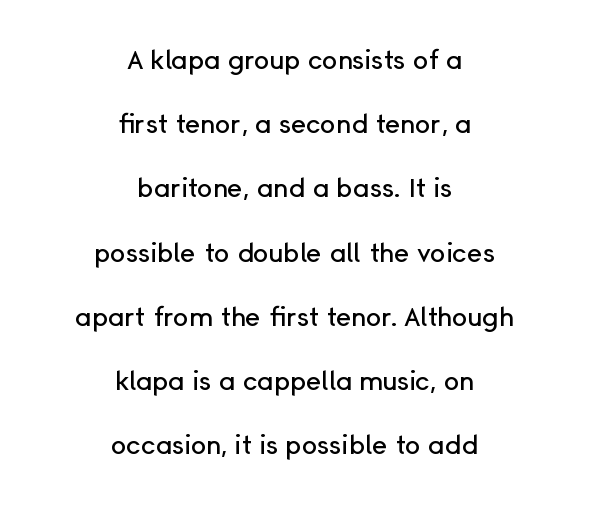
{"italic": "no", "underline": "no", "align": "center", "line_spacing": "loose", "line_spacing_ratio": 2.47, "letter_spacing": "normal", "letter_spacing_em": 0.0, "glyph_px": 26}
